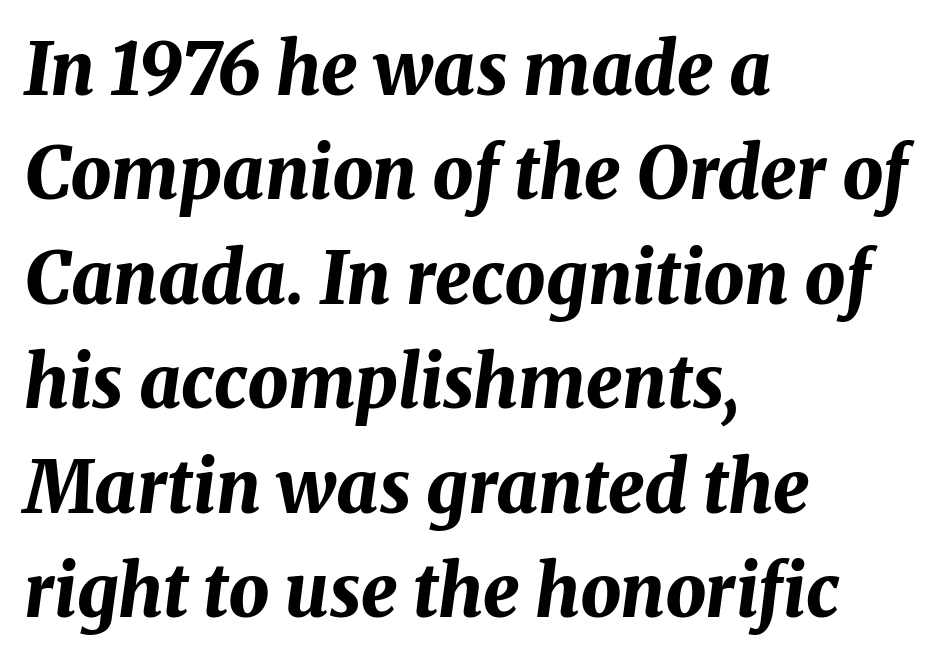
The image shows 72 px bold type, italic (leaning right); set left-aligned, normal line spacing (1.45x), normal letter spacing, not underlined; medium stroke contrast and a medium x-height.
